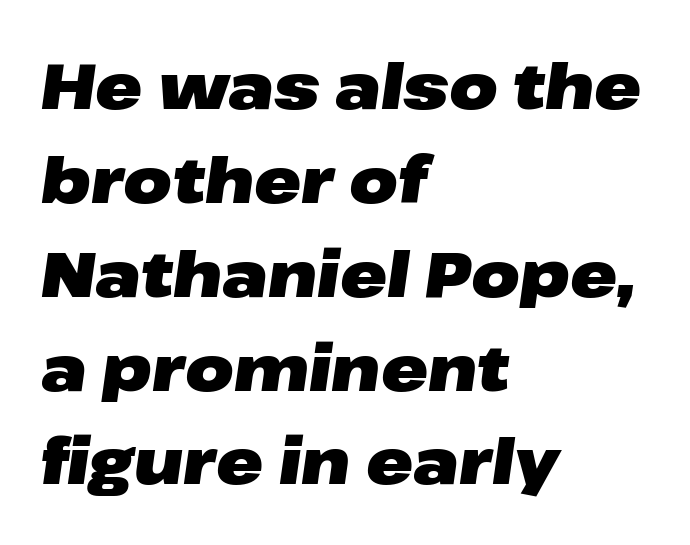
The face used here has a pronounced slope to its letters. The rag falls on the right side of this text block. These lines are rendered in a variable-pitch font. One glance says typical: line gaps are just what's usual. Every letter is thick-stroked: bold, no question. This rendering leaves character spacing at its baseline value.
